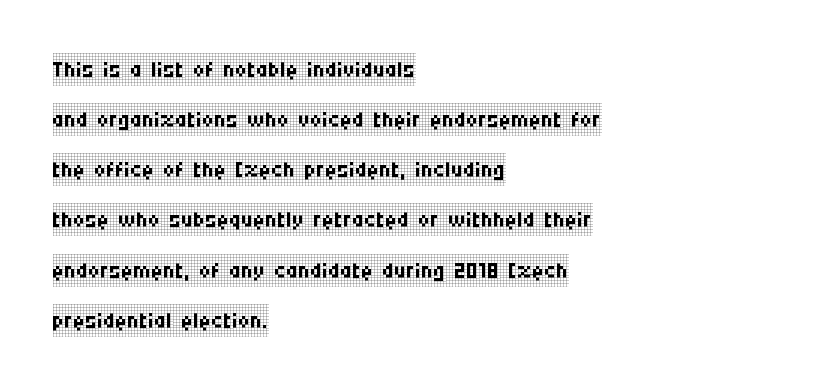
{"serif": "yes", "italic": "no", "bold": "no", "weight": "regular", "width": "condensed", "stroke_contrast": "low", "x_height": "large", "monospaced": "no", "underline": "no", "align": "left", "line_spacing": "normal", "line_spacing_ratio": 1.52, "letter_spacing": "normal", "letter_spacing_em": 0.0, "glyph_px": 33}
